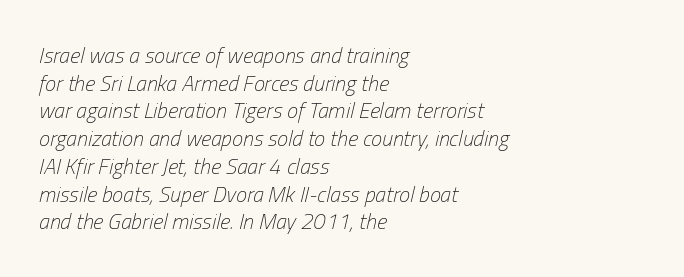
Q: Is the text bold? A: No.
Q: Is the text italic (slanted)? A: Yes, it leans right by about 13 degrees.
Q: Is the text underlined? A: No.
Q: How is the paragraph aligned? A: Left-aligned.
Q: Is the spacing between letters normal or unusually wide? A: Normal.
Q: Is the spacing between lines tight, normal or loose? A: Normal.
